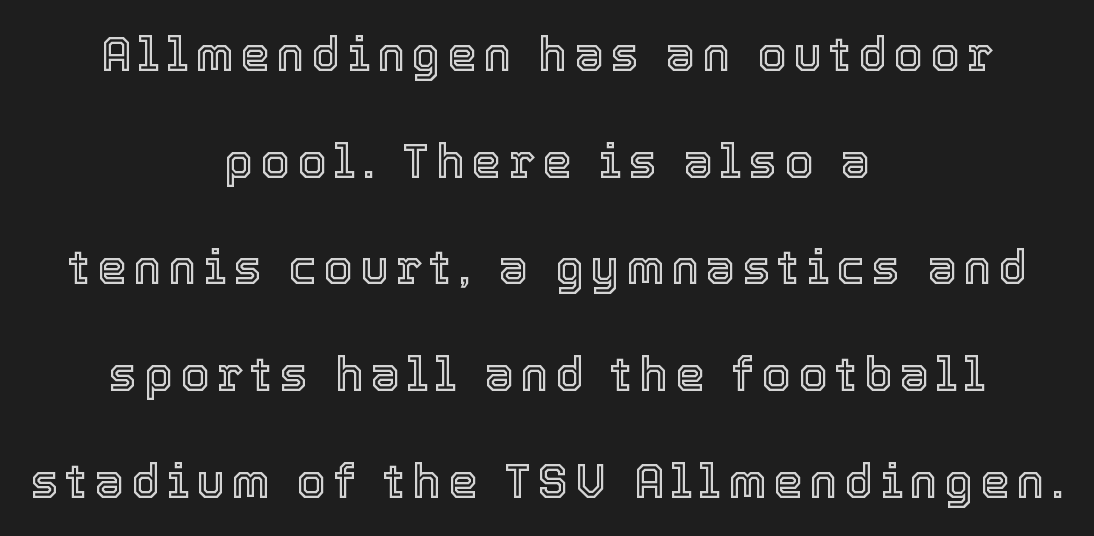
The space beneath each line is pristine and unruled. Caption: multi-line text, centered on the measure. Varying glyph widths throughout — classic text-font behaviour. Every stem runs plumb, perpendicular to the baseline. Rows of type keep a wide berth in the vertical direction.
